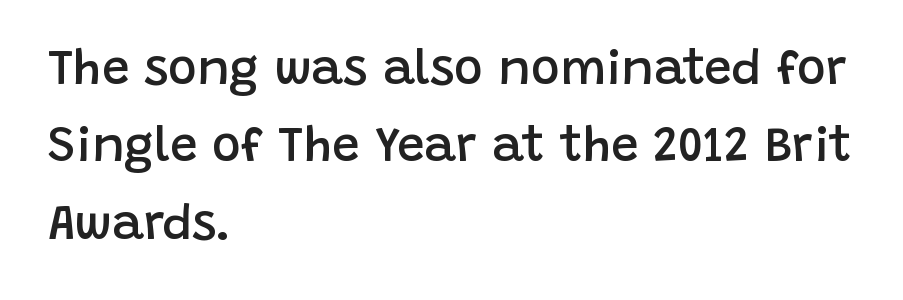
Notice how the stems are strictly vertical — no italics here. Leading: standard. This rendering features lettering with no underline. The rendering uses natural spacing where letterforms have individual widths. The font family rendered here belongs to the sans-serif group.
